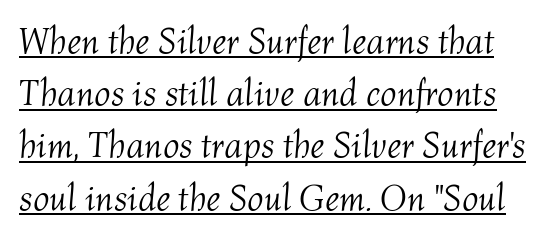
The image shows 36 px light type, italic (leaning right); set normal line spacing (1.45x), normal letter spacing, underlined; medium stroke contrast and a medium x-height.
